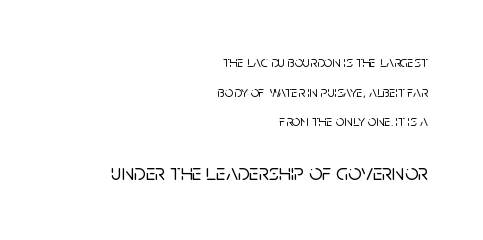
{"italic": "no", "underline": "no", "align": "right", "line_spacing": "loose", "line_spacing_ratio": 1.98, "letter_spacing": "normal", "letter_spacing_em": 0.0, "larger_block": "second", "size_ratio": 1.53, "glyph_px": 23}
